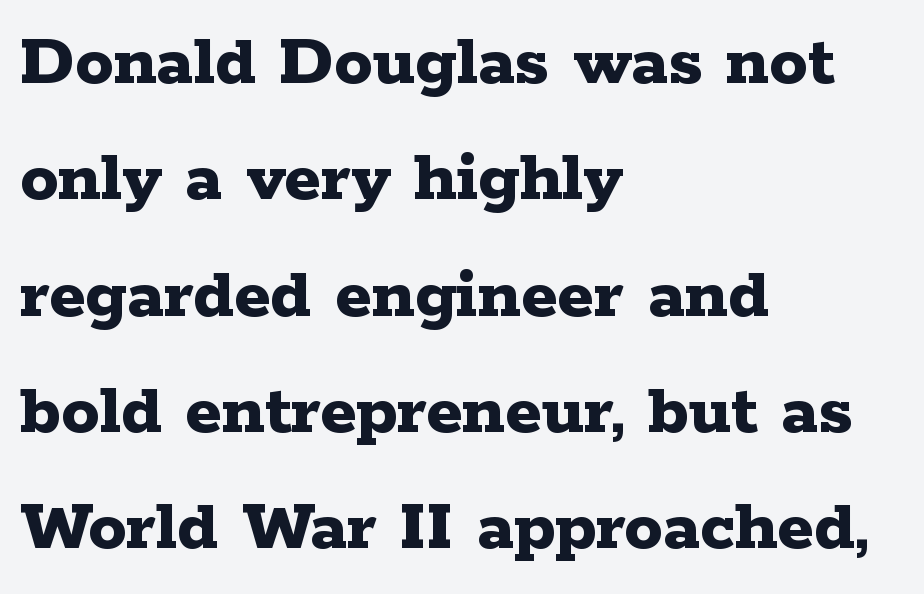
The face used here is seriffed, in the tradition of book romans. I'd describe the lettering as bold — thick and assertive. Looks like regular typesetting: each glyph gets only the width it needs. Caption: multi-line text, flush left, ragged right.
